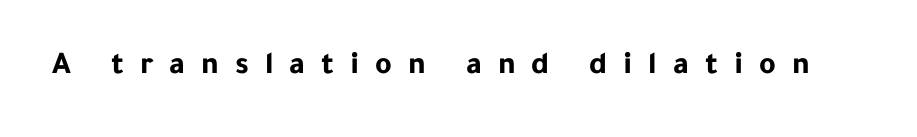
Q: Is the text bold? A: Yes.
Q: Is the text italic (slanted)? A: No, it is upright.
Q: Is the typeface a serif or a sans-serif typeface? A: Sans-serif.
Q: Is the text underlined? A: No.
Q: Is the spacing between letters normal or unusually wide? A: Unusually wide.
Q: Width (condensed, normal, or wide)? A: Normal.
Q: Stroke contrast? A: Low.
Q: x-height? A: Medium.
Q: Monospaced? A: No.
